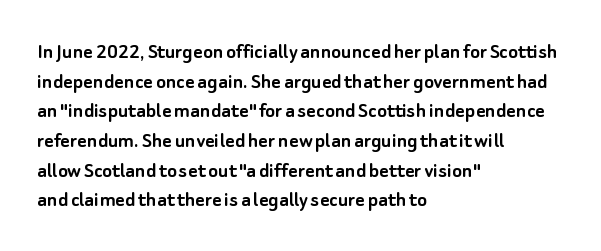
{"italic": "no", "underline": "no", "align": "left", "line_spacing": "normal", "line_spacing_ratio": 1.29, "letter_spacing": "normal", "letter_spacing_em": 0.0, "glyph_px": 23}
